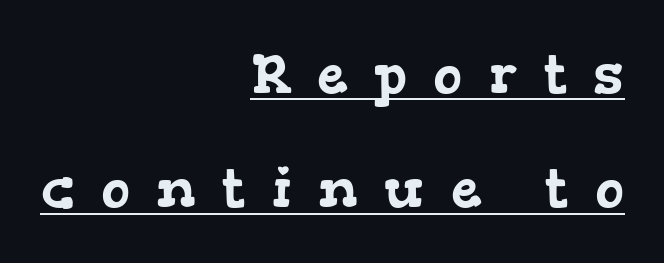
Loose tracking; the words dissolve into strings of separated letters. Examine the stroke ends and you'll spot serifs. Leading: increased. This sample carries an underscore along the baseline area. A typesetter would call this proportional, since set widths differ per character.
